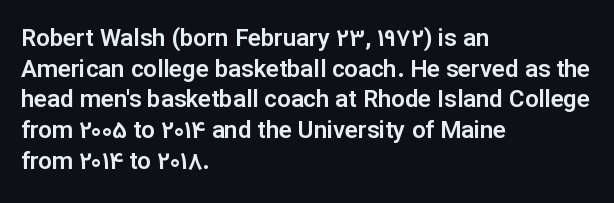
{"italic": "no", "underline": "no", "align": "left", "line_spacing": "normal", "line_spacing_ratio": 1.28, "letter_spacing": "normal", "letter_spacing_em": 0.0, "glyph_px": 24}
